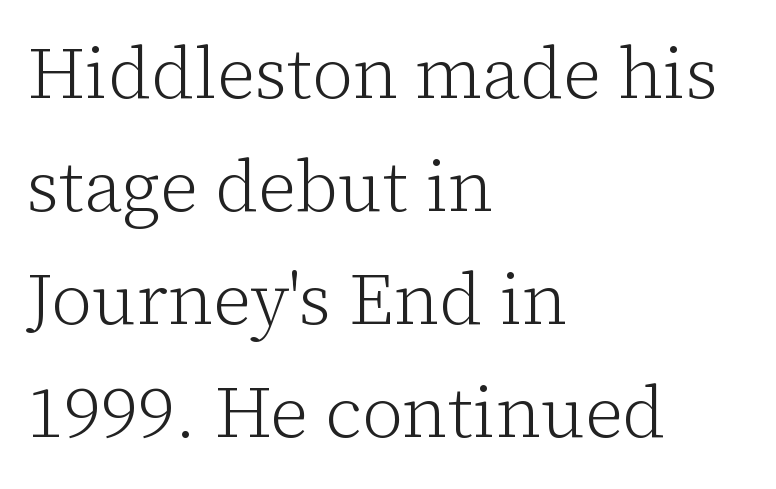
The image shows 72 px light serif type, upright; set left-aligned, normal line spacing (1.57x), normal letter spacing, not underlined; low stroke contrast and a medium x-height.
